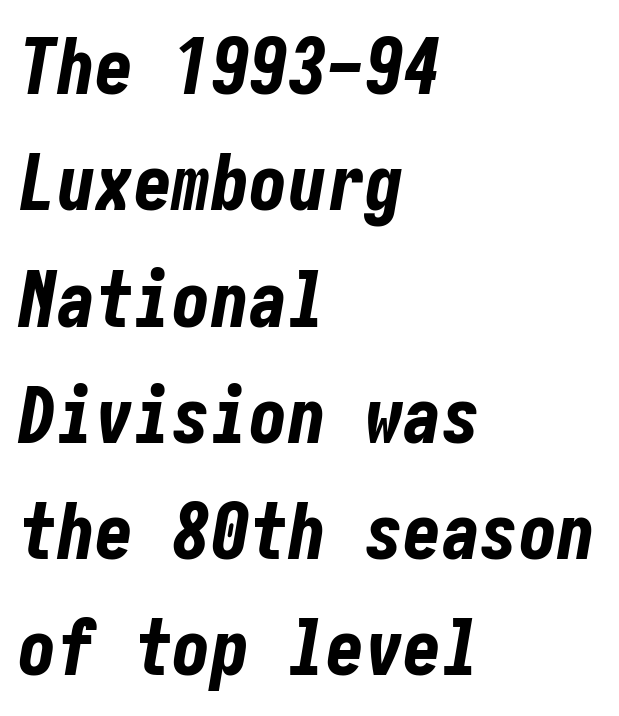
{"italic": "yes", "lean": "right", "slant_degrees": 10, "bold": "yes", "weight": "bold", "width": "condensed", "stroke_contrast": "low", "x_height": "medium", "underline": "no", "align": "left", "line_spacing": "normal", "line_spacing_ratio": 1.51, "letter_spacing": "normal", "letter_spacing_em": 0.0, "glyph_px": 77}
